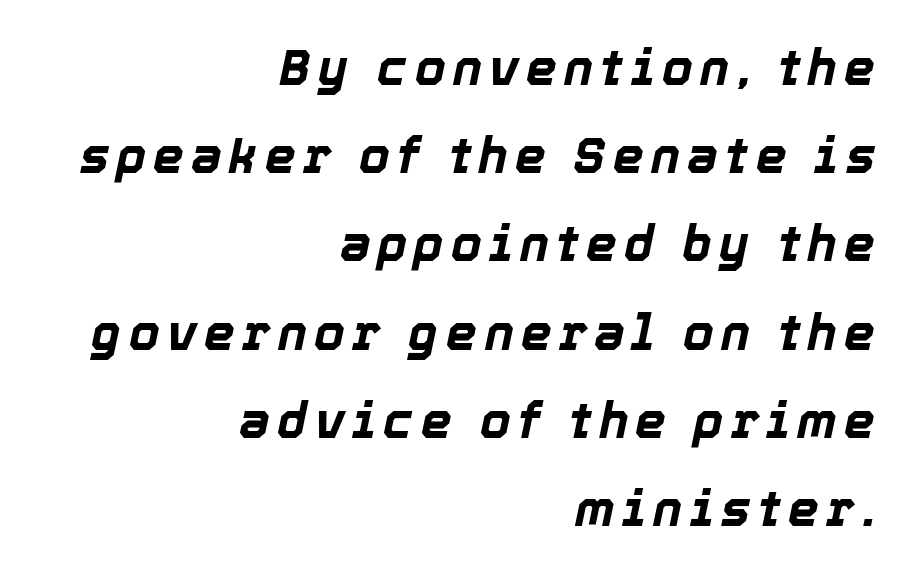
Style check: oblique. Note the varied advance widths — an 'i' is clearly narrower than an 'm'. Students, this is bold: see how much ink each stroke carries. Beneath every word, the page is bare. Which margin do the lines hug? The right one — the left edge is uneven.
